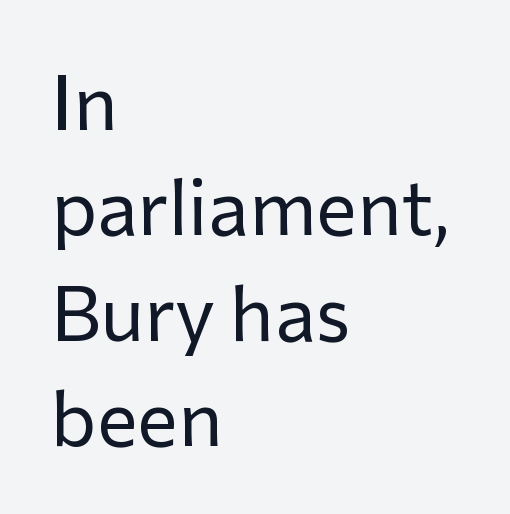
{"serif": "no", "italic": "no", "bold": "no", "weight": "regular", "width": "normal", "stroke_contrast": "low", "x_height": "medium", "monospaced": "no", "underline": "no", "align": "left", "line_spacing": "normal", "line_spacing_ratio": 1.37, "letter_spacing": "normal", "letter_spacing_em": 0.0, "glyph_px": 77}
